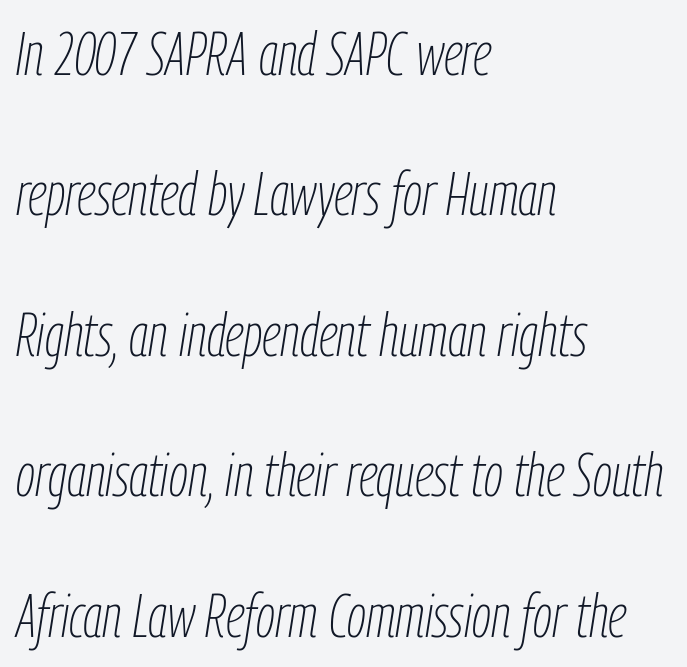
{"italic": "yes", "lean": "right", "slant_degrees": 9, "bold": "no", "weight": "thin", "width": "condensed", "stroke_contrast": "low", "x_height": "medium", "monospaced": "no", "underline": "no", "align": "left", "line_spacing": "loose", "line_spacing_ratio": 2.34, "letter_spacing": "normal", "letter_spacing_em": 0.0, "glyph_px": 60}
